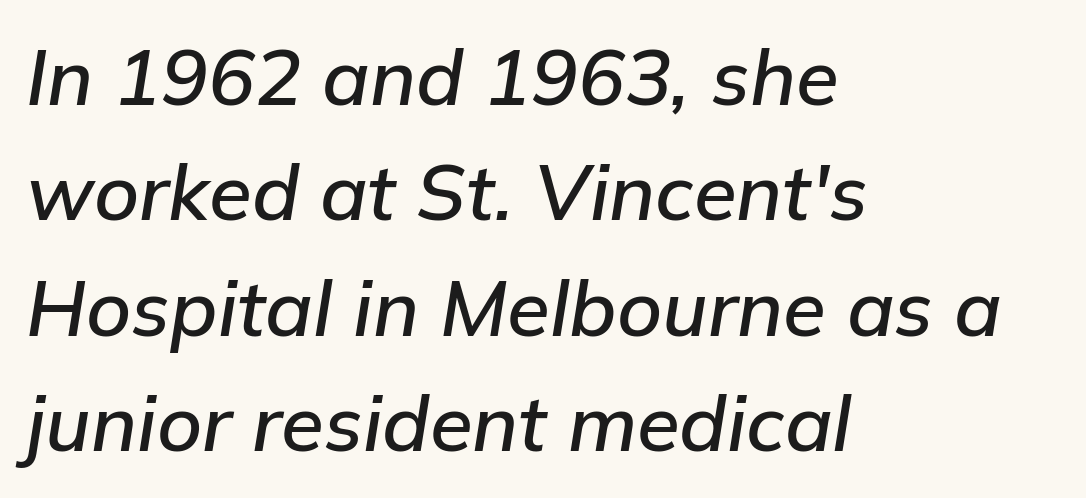
Letters rest on an invisible, unmarked baseline. Line spacing here is normal. In CSS terms this would be text-align: left. The glyphs look as if they've been sheared to an angle.
